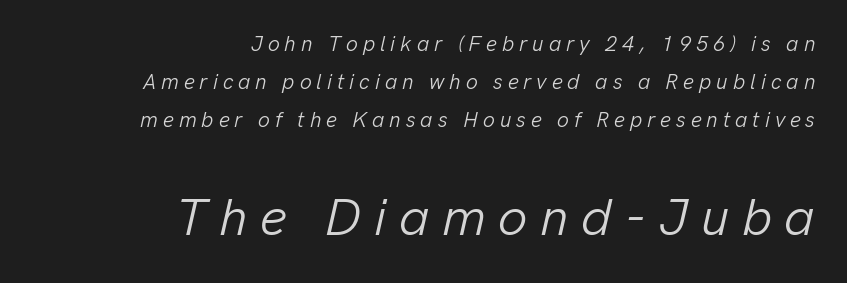
A typesetter would mark this as italic. Clear beneath every line of the passage. Between one letter and the next there's a generous, obvious gap. Weight: regular or lighter. This sample has the flowing, uneven cadence of proportional lettering. You get the small type first, then a jump to larger type.
